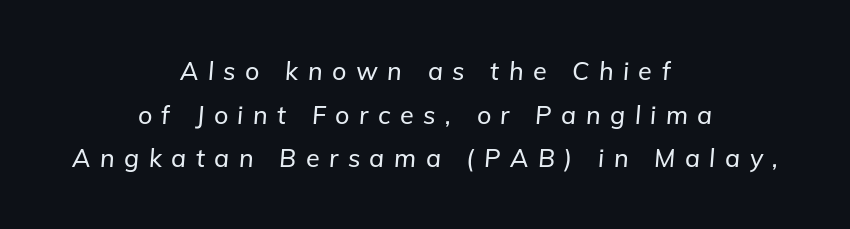
The image shows 25 px text type, italic (leaning right); set centered, line spacing 1.75x, unusually wide letter spacing (+0.38 em), not underlined.
